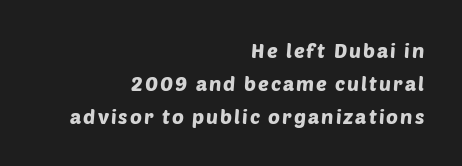
Letters rest on an invisible, unmarked baseline. Where is the straight margin? On the right. Evenly set lines give the paragraph a standard silhouette.
